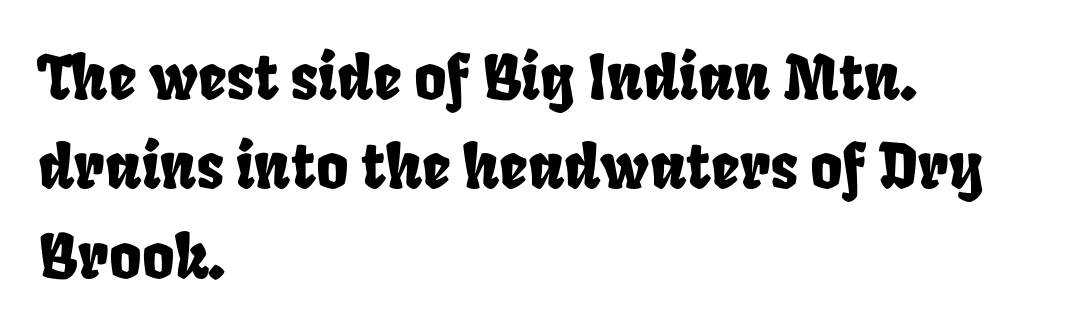
The image shows 62 px condensed type; set left-aligned, normal line spacing (1.44x), normal letter spacing, not underlined; low stroke contrast and a large x-height.
